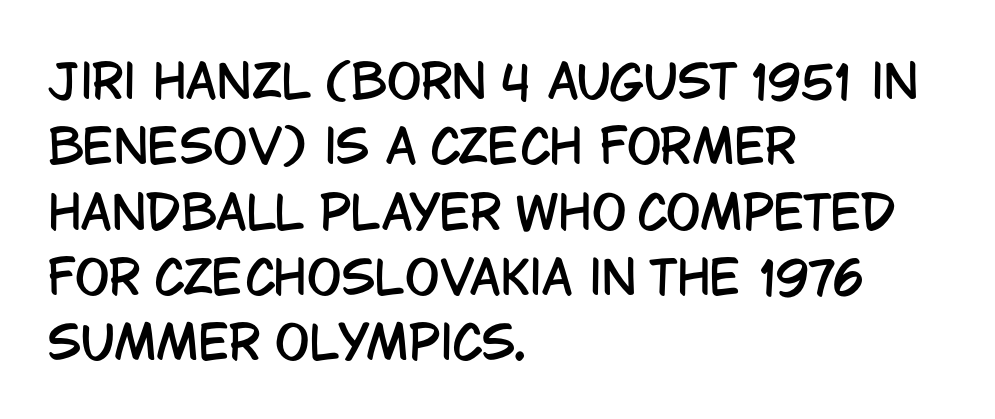
Q: Is the text italic (slanted)? A: No, it is upright.
Q: Is the typeface a serif or a sans-serif typeface? A: Sans-serif.
Q: Is the text underlined? A: No.
Q: How is the paragraph aligned? A: Left-aligned.
Q: Is the spacing between letters normal or unusually wide? A: Normal.
Q: Is the spacing between lines tight, normal or loose? A: Normal.
Q: Width (condensed, normal, or wide)? A: Condensed.
Q: Stroke contrast? A: Low.
Q: x-height? A: Large.
Q: Monospaced? A: No.
